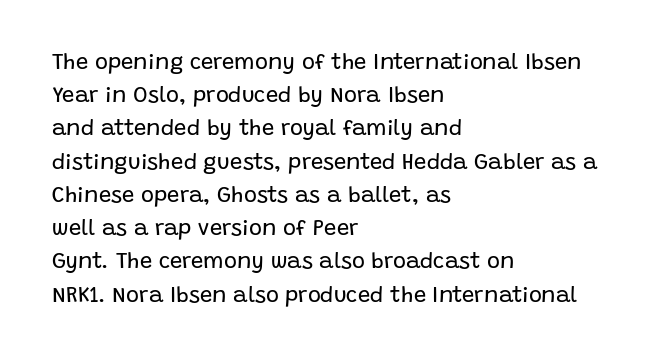
Q: Is the text bold? A: No.
Q: Is the text italic (slanted)? A: No, it is upright.
Q: Is the text underlined? A: No.
Q: How is the paragraph aligned? A: Left-aligned.
Q: Is the spacing between letters normal or unusually wide? A: Normal.
Q: Is the spacing between lines tight, normal or loose? A: Normal.
